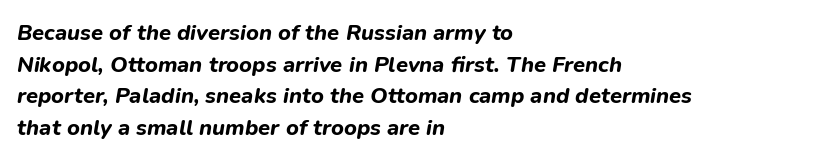
The image shows 22 px bold type, italic (leaning right); set left-aligned, normal line spacing (1.44x), normal letter spacing, not underlined.
